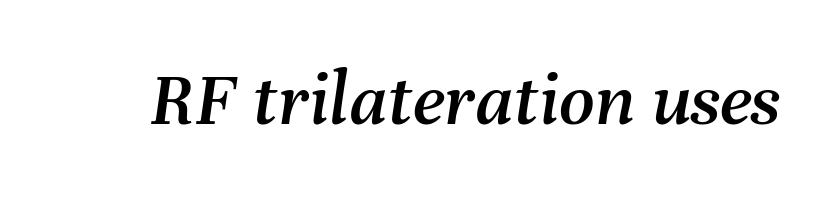
The image shows 78 px text type, italic (leaning right); set normal letter spacing, not underlined; medium stroke contrast and a medium x-height.
